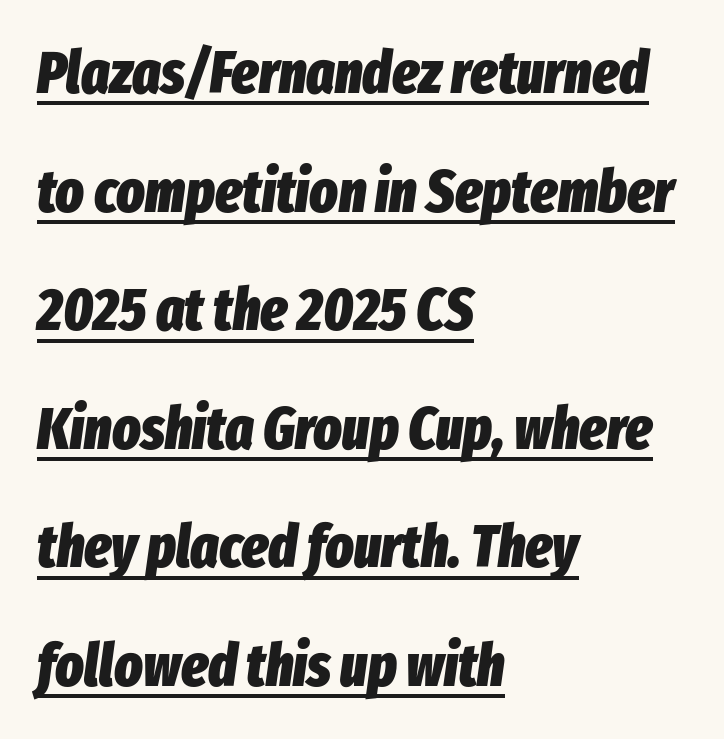
The image shows 59 px heavy, condensed type, italic (leaning right); set left-aligned, loose line spacing (2.01x), normal letter spacing, underlined; low stroke contrast and a medium x-height.
